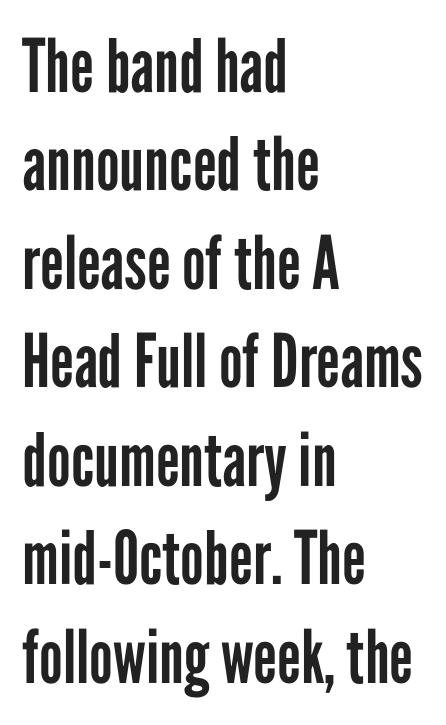
Q: Is the text bold? A: No.
Q: Is the text italic (slanted)? A: No, it is upright.
Q: Is the typeface a serif or a sans-serif typeface? A: Sans-serif.
Q: Is the text underlined? A: No.
Q: How is the paragraph aligned? A: Left-aligned.
Q: Is the spacing between letters normal or unusually wide? A: Normal.
Q: Is the spacing between lines tight, normal or loose? A: Normal.
Q: Width (condensed, normal, or wide)? A: Condensed.
Q: Stroke contrast? A: Low.
Q: x-height? A: Medium.
Q: Monospaced? A: No.
